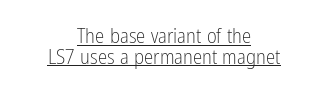
Q: Is the text bold? A: No.
Q: Is the text italic (slanted)? A: No, it is upright.
Q: Is the text underlined? A: Yes.
Q: How is the paragraph aligned? A: Centered.
Q: Is the spacing between letters normal or unusually wide? A: Normal.
Q: Is the spacing between lines tight, normal or loose? A: Tight.
